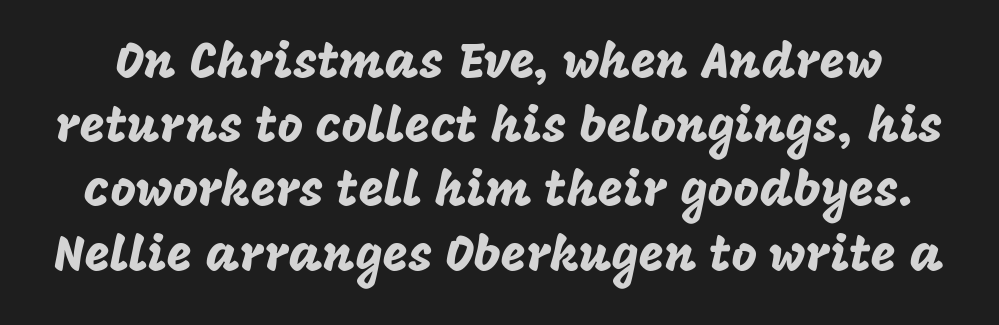
The image shows 49 px sans-serif type; set normal line spacing (1.31x), normal letter spacing, not underlined; low stroke contrast and a large x-height.
